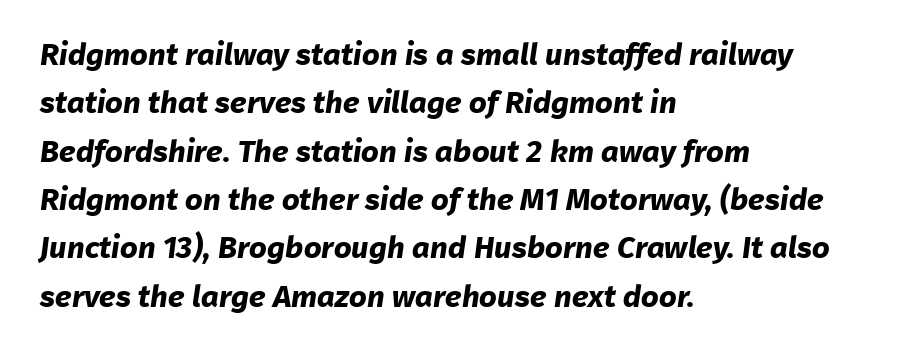
Nothing unusual about the tracking: characters are spaced as the font intends. The passage shown is typeset with a sans-serif family. Is this a fixed-width face? No — the glyphs have proportional, varying widths. Nobody drew a line under any word here. How would I describe the line gaps? Plain and ordinary. Does the weight exceed regular? Yes, all the way to bold.
